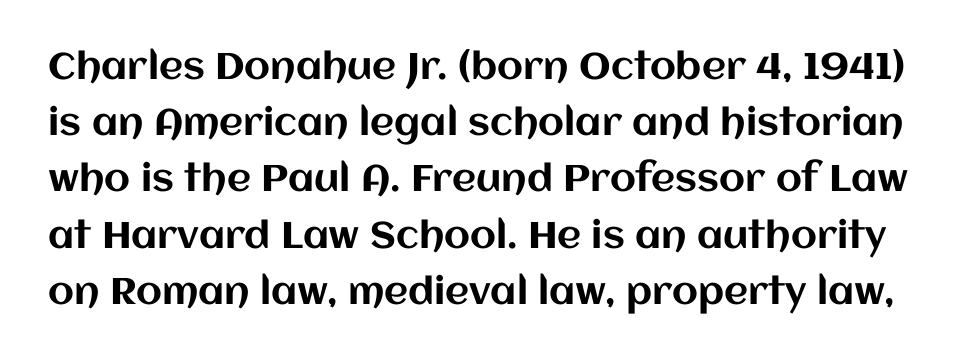
You could not count columns in this text — the font is proportionally spaced. A typesetter would call this leading conventional body-copy spacing. Posture: upright roman. No word sits above an underline. Nobody touched the tracking dial on this one.
